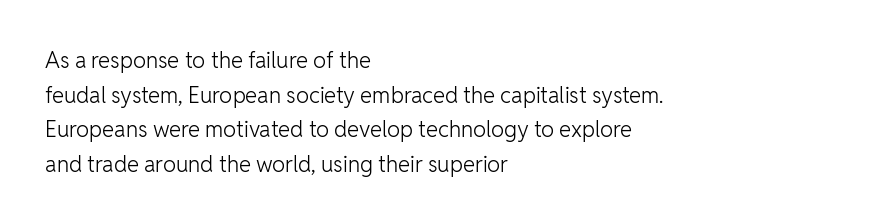
Q: Is the text bold? A: No.
Q: Is the text italic (slanted)? A: No, it is upright.
Q: Is the text underlined? A: No.
Q: How is the paragraph aligned? A: Left-aligned.
Q: Is the spacing between letters normal or unusually wide? A: Normal.
Q: Is the spacing between lines tight, normal or loose? A: Normal.
